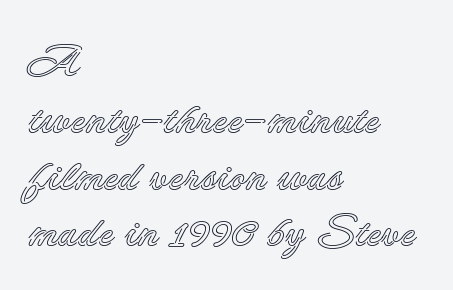
{"width": "normal", "x_height": "small", "monospaced": "no", "underline": "no", "align": "left", "line_spacing": "normal", "line_spacing_ratio": 1.29, "letter_spacing": "normal", "letter_spacing_em": 0.0, "glyph_px": 44}
